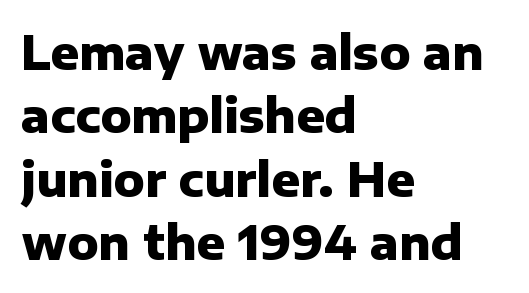
Q: Is the text bold? A: Yes.
Q: Is the text italic (slanted)? A: No, it is upright.
Q: Is the typeface a serif or a sans-serif typeface? A: Sans-serif.
Q: Is the text underlined? A: No.
Q: How is the paragraph aligned? A: Left-aligned.
Q: Is the spacing between letters normal or unusually wide? A: Normal.
Q: Is the spacing between lines tight, normal or loose? A: Normal.
Q: Width (condensed, normal, or wide)? A: Normal.
Q: Stroke contrast? A: Low.
Q: x-height? A: Medium.
Q: Monospaced? A: No.
